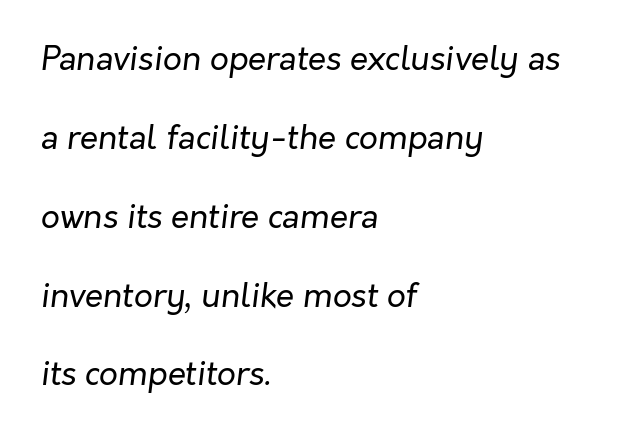
The image shows 33 px regular-weight type, italic (leaning right); set left-aligned, loose line spacing (2.39x), normal letter spacing, not underlined; low stroke contrast and a medium x-height.
